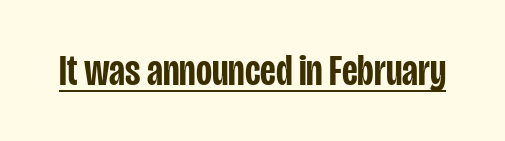
Q: Is the text bold? A: Semi-bold.
Q: Is the text italic (slanted)? A: No, it is upright.
Q: Is the typeface a serif or a sans-serif typeface? A: Sans-serif.
Q: Is the text underlined? A: Yes.
Q: Is the spacing between letters normal or unusually wide? A: Normal.
Q: Width (condensed, normal, or wide)? A: Condensed.
Q: Stroke contrast? A: Low.
Q: x-height? A: Large.
Q: Monospaced? A: No.
